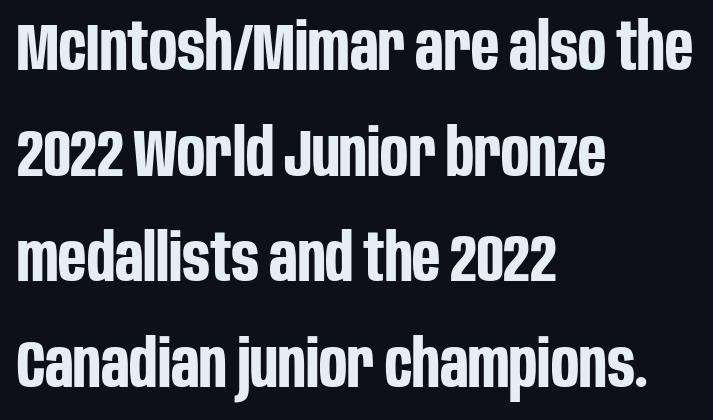
The image shows 66 px bold, condensed sans-serif type, upright; set left-aligned, normal line spacing (1.6x), normal letter spacing, not underlined; low stroke contrast and a large x-height.
